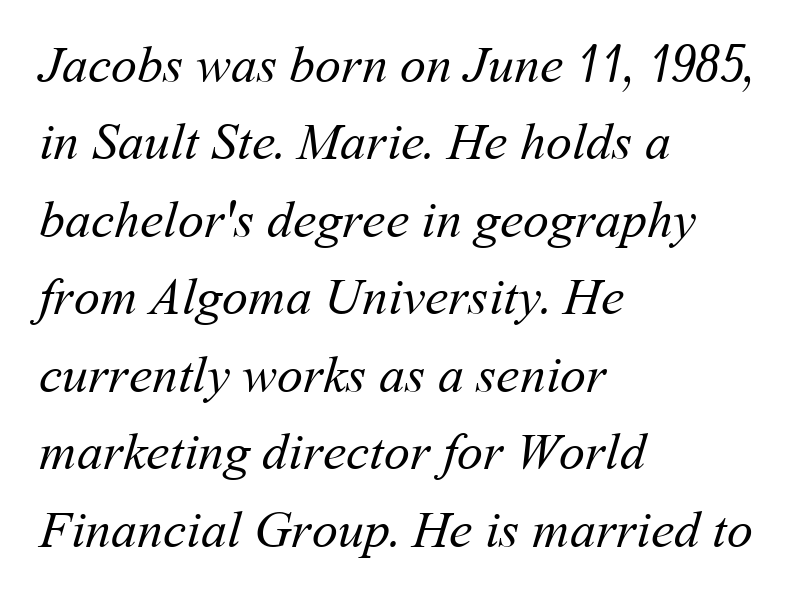
Q: Is the text bold? A: No.
Q: Is the text underlined? A: No.
Q: How is the paragraph aligned? A: Left-aligned.
Q: Is the spacing between letters normal or unusually wide? A: Normal.
Q: Is the spacing between lines tight, normal or loose? A: Normal.
Q: Width (condensed, normal, or wide)? A: Normal.
Q: Stroke contrast? A: Medium.
Q: x-height? A: Medium.
Q: Monospaced? A: No.
